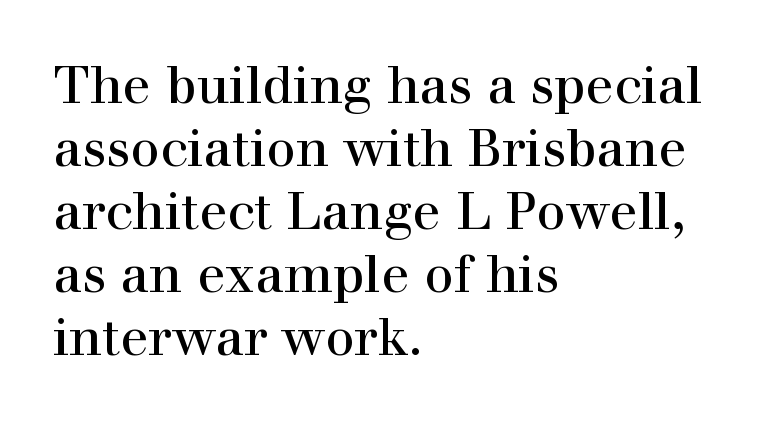
{"serif": "yes", "italic": "no", "width": "normal", "x_height": "medium", "monospaced": "no", "underline": "no", "align": "left", "line_spacing_ratio": 1.21, "letter_spacing": "normal", "letter_spacing_em": 0.0, "glyph_px": 52}
